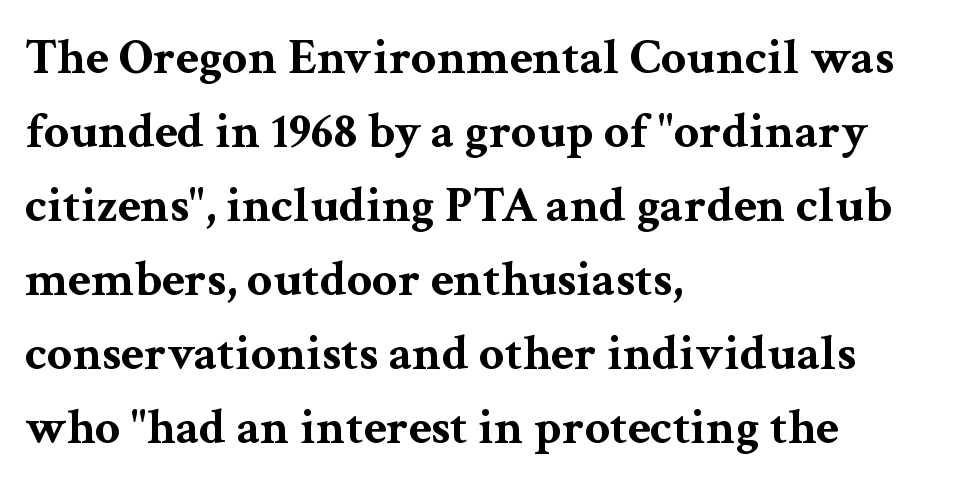
The image shows 50 px bold, wide serif type, upright; set left-aligned, normal line spacing (1.48x), normal letter spacing, not underlined; medium stroke contrast and a medium x-height.
